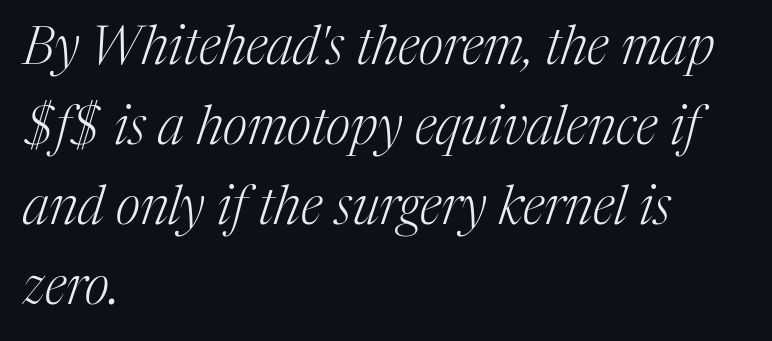
Q: Is the text bold? A: No.
Q: Is the text italic (slanted)? A: Yes, it leans right by about 17 degrees.
Q: Is the typeface a serif or a sans-serif typeface? A: Serif.
Q: Is the text underlined? A: No.
Q: How is the paragraph aligned? A: Left-aligned.
Q: Is the spacing between letters normal or unusually wide? A: Normal.
Q: Is the spacing between lines tight, normal or loose? A: Normal.
Q: Width (condensed, normal, or wide)? A: Normal.
Q: Stroke contrast? A: Medium.
Q: x-height? A: Medium.
Q: Monospaced? A: No.
